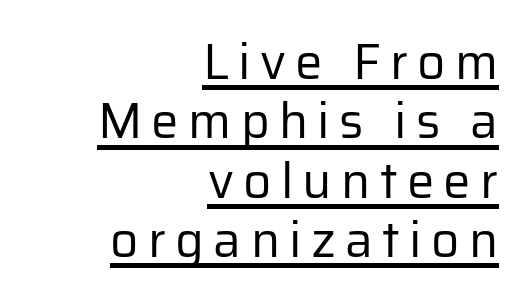
Counters stay open thanks to moderate or lighter strokes. This rendering uses right alignment, leaving the left contour irregular. This is roman type, the default non-slanted kind. The typeface chosen for these lines omits serifs.
